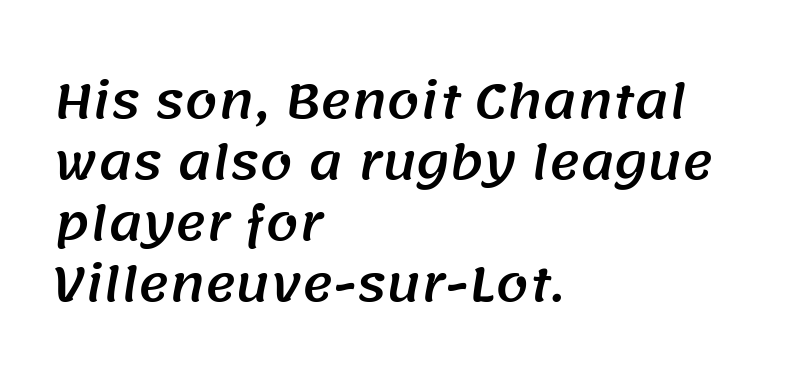
The image shows 47 px sans-serif type; set left-aligned, normal line spacing (1.3x), normal letter spacing, not underlined; medium stroke contrast and a large x-height.
